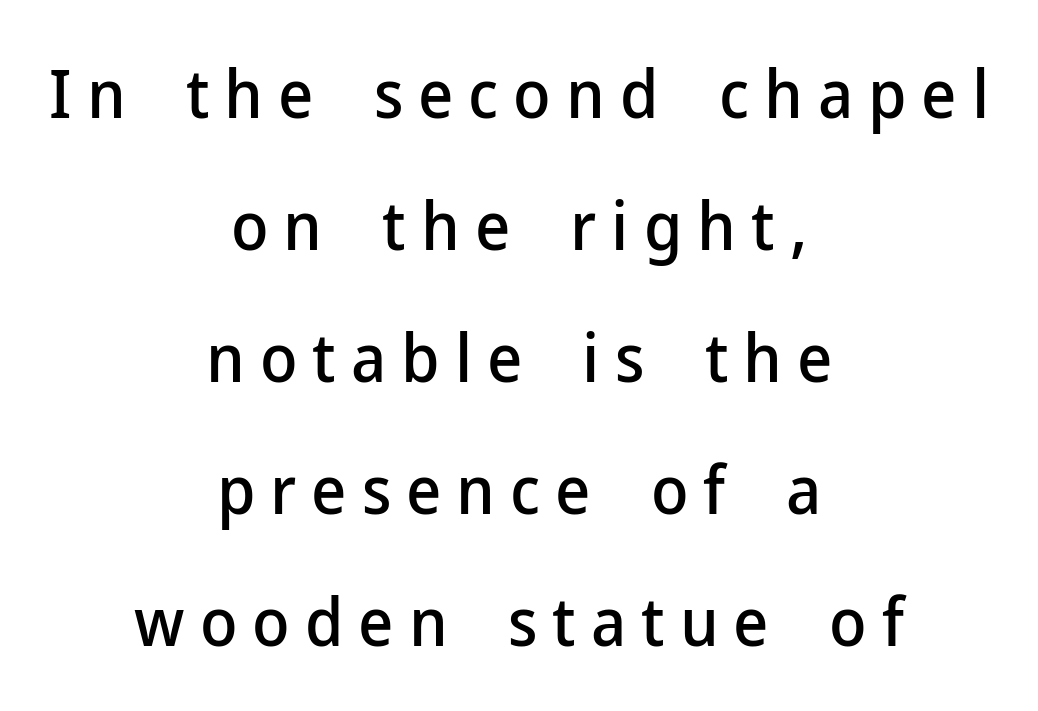
Q: Is the text italic (slanted)? A: No, it is upright.
Q: Is the typeface a serif or a sans-serif typeface? A: Sans-serif.
Q: Is the text underlined? A: No.
Q: How is the paragraph aligned? A: Centered.
Q: Is the spacing between letters normal or unusually wide? A: Unusually wide.
Q: Is the spacing between lines tight, normal or loose? A: Loose.
Q: Width (condensed, normal, or wide)? A: Normal.
Q: Stroke contrast? A: Low.
Q: x-height? A: Medium.
Q: Monospaced? A: No.
